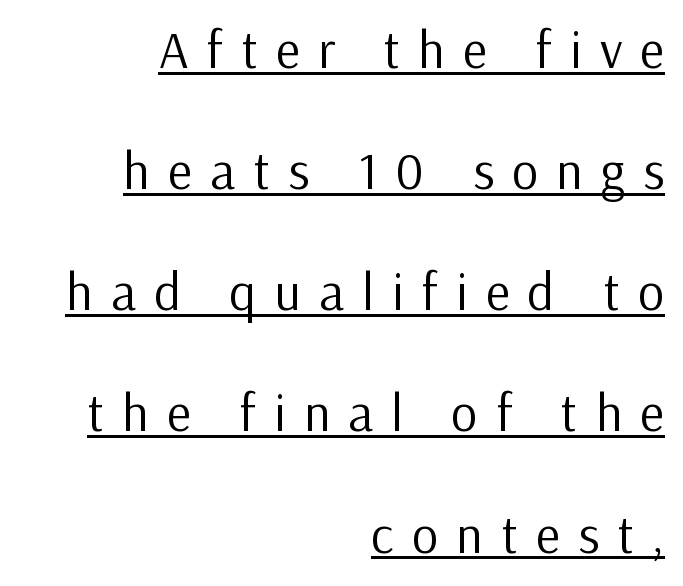
{"serif": "no", "italic": "no", "bold": "no", "weight": "regular", "width": "normal", "stroke_contrast": "low", "x_height": "medium", "monospaced": "no", "underline": "yes", "align": "right", "line_spacing": "loose", "line_spacing_ratio": 2.33, "letter_spacing": "wide", "letter_spacing_em": 0.35, "glyph_px": 52}
